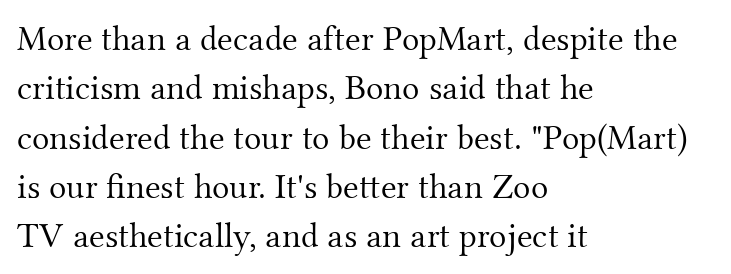
There is no visible air inserted between adjacent glyphs. This is not heavy type; no bold has been used. Just letters on the line, the space beneath them empty. Regular leading. Regarding serifs, this sample has them.
